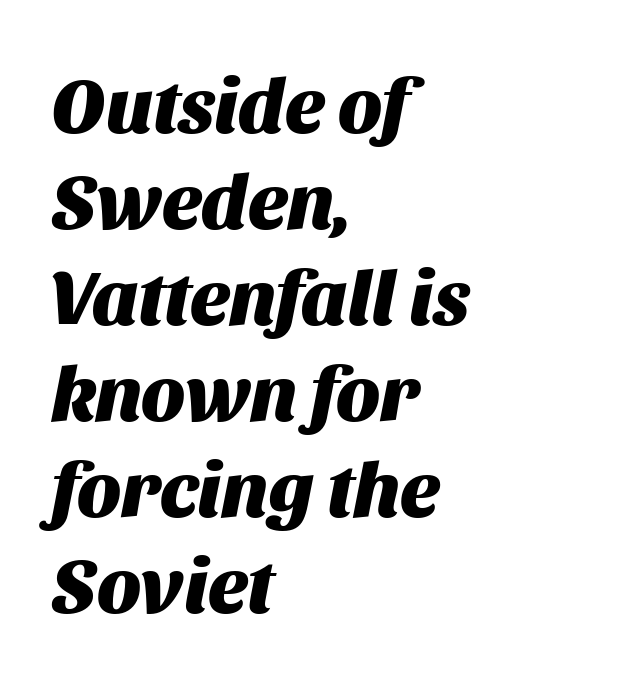
Q: Is the text bold? A: Yes.
Q: Is the text italic (slanted)? A: Yes, it leans right by about 11 degrees.
Q: Is the text underlined? A: No.
Q: How is the paragraph aligned? A: Left-aligned.
Q: Is the spacing between letters normal or unusually wide? A: Normal.
Q: Width (condensed, normal, or wide)? A: Normal.
Q: Stroke contrast? A: Medium.
Q: x-height? A: Large.
Q: Monospaced? A: No.
